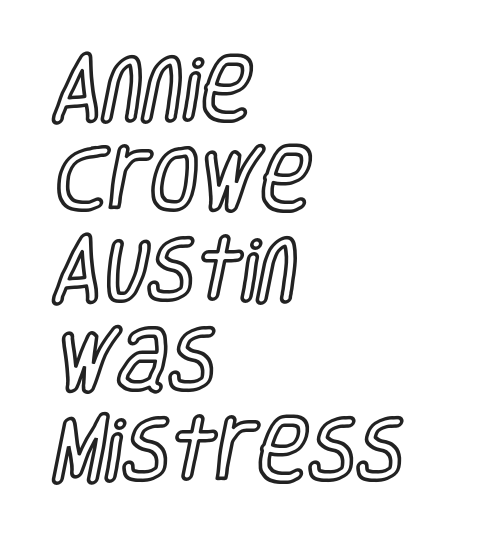
{"width": "condensed", "x_height": "large", "monospaced": "no", "underline": "no", "align": "left", "line_spacing": "normal", "line_spacing_ratio": 1.29, "letter_spacing": "normal", "letter_spacing_em": 0.0, "glyph_px": 70}
